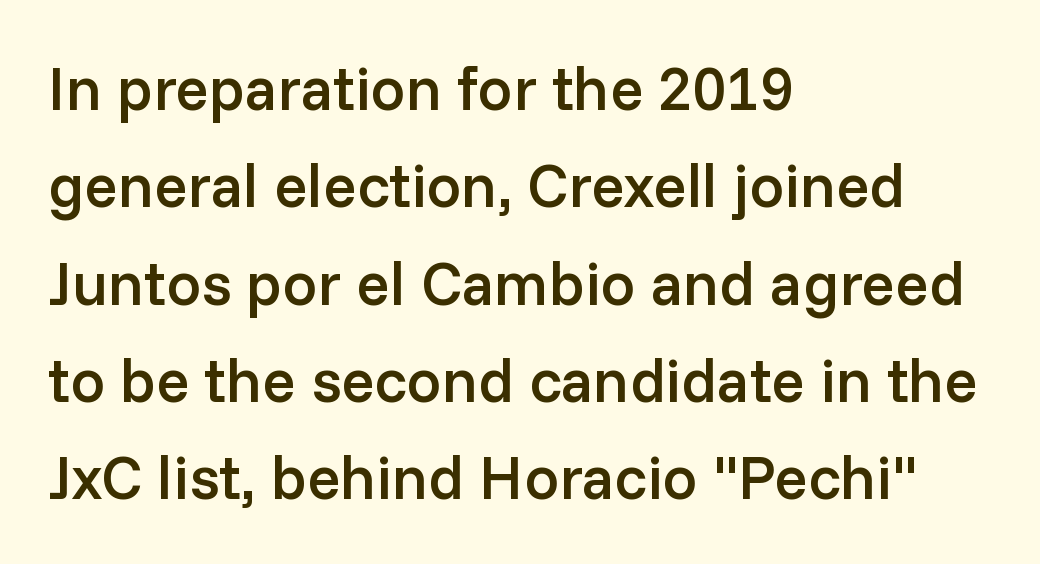
Q: Is the text bold? A: Semi-bold.
Q: Is the text italic (slanted)? A: No, it is upright.
Q: Is the typeface a serif or a sans-serif typeface? A: Sans-serif.
Q: Is the text underlined? A: No.
Q: How is the paragraph aligned? A: Left-aligned.
Q: Is the spacing between letters normal or unusually wide? A: Normal.
Q: Is the spacing between lines tight, normal or loose? A: Normal.
Q: Width (condensed, normal, or wide)? A: Normal.
Q: Stroke contrast? A: Low.
Q: x-height? A: Medium.
Q: Monospaced? A: No.
